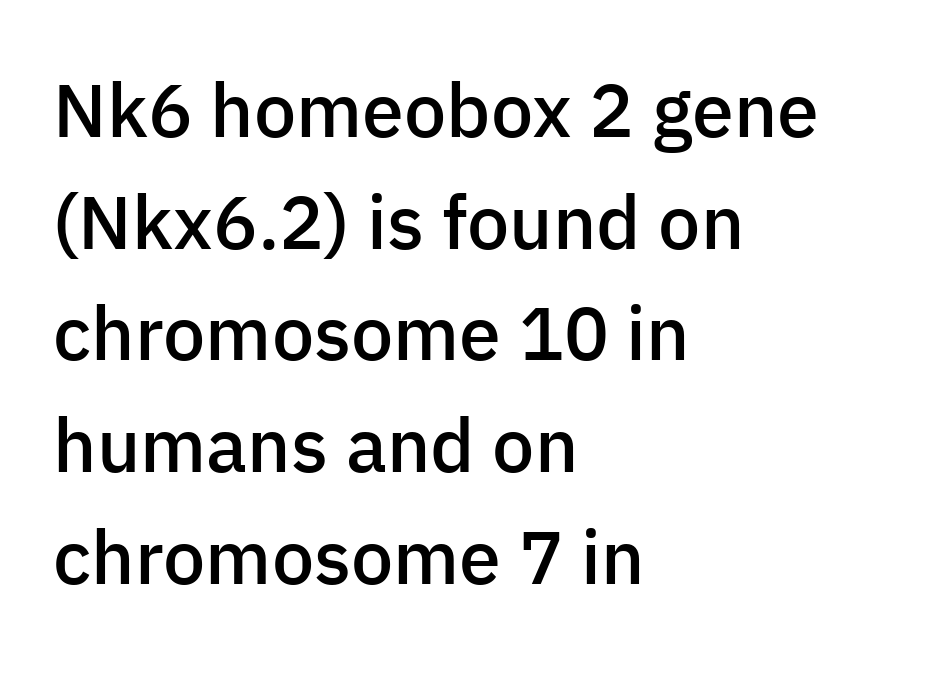
The image shows 75 px semibold sans-serif type, upright; set left-aligned, normal line spacing (1.49x), normal letter spacing, not underlined; low stroke contrast and a medium x-height.
